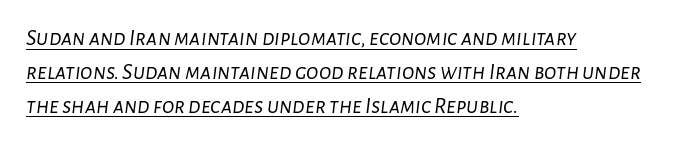
Q: Is the text bold? A: No.
Q: Is the text italic (slanted)? A: Yes, it leans right by about 7 degrees.
Q: Is the text underlined? A: Yes.
Q: How is the paragraph aligned? A: Left-aligned.
Q: Is the spacing between letters normal or unusually wide? A: Normal.
Q: Is the spacing between lines tight, normal or loose? A: Normal.
